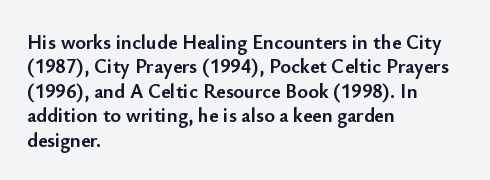
{"italic": "no", "bold": "yes", "underline": "no", "align": "left", "line_spacing_ratio": 1.22, "letter_spacing": "normal", "letter_spacing_em": 0.0, "glyph_px": 20}
